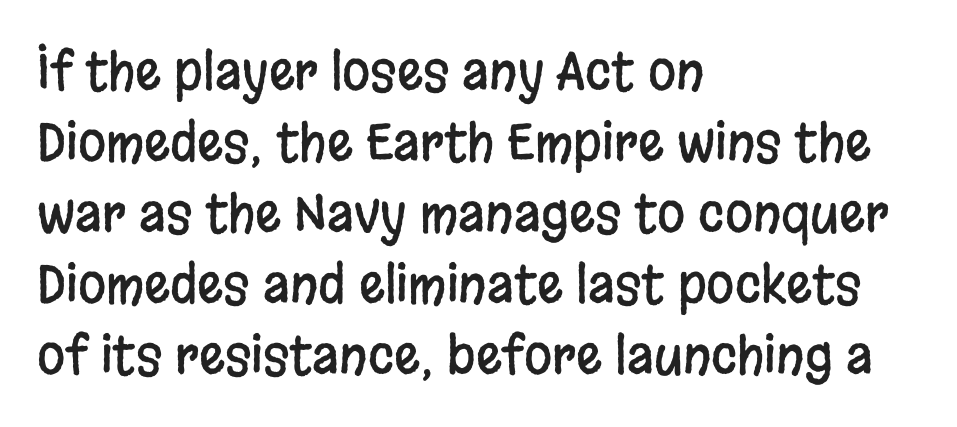
Q: Is the text italic (slanted)? A: No, it is upright.
Q: Is the typeface a serif or a sans-serif typeface? A: Sans-serif.
Q: Is the text underlined? A: No.
Q: How is the paragraph aligned? A: Left-aligned.
Q: Is the spacing between letters normal or unusually wide? A: Normal.
Q: Is the spacing between lines tight, normal or loose? A: Normal.
Q: Width (condensed, normal, or wide)? A: Condensed.
Q: Stroke contrast? A: Low.
Q: x-height? A: Large.
Q: Monospaced? A: No.
